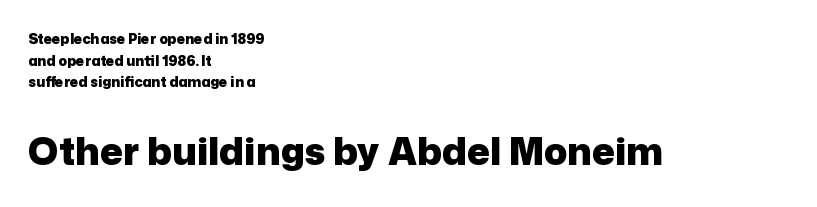
The image shows 38 px heavy sans-serif type, upright; set left-aligned, normal line spacing (1.55x), normal letter spacing, not underlined; the second (bottom) block is 2.71x larger; low stroke contrast and a medium x-height.
